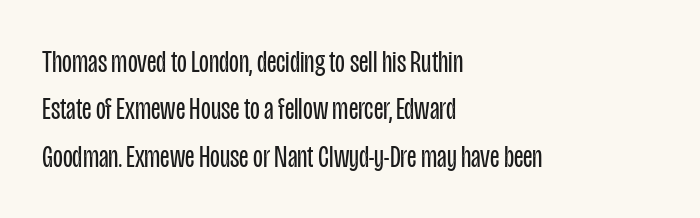
The image shows 32 px regular-weight, condensed sans-serif type, upright; set left-aligned, normal line spacing (1.48x), normal letter spacing, not underlined; low stroke contrast and a large x-height.
